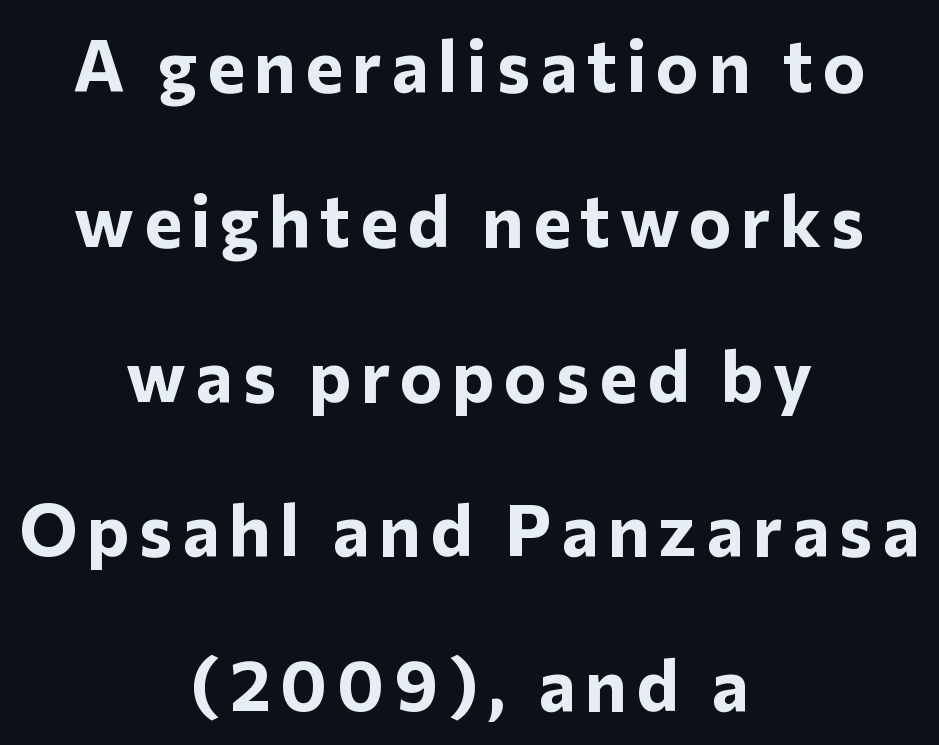
Heft: maximum for text — a bold. Is this a sans? Yes — the strokes have no serifs. The lettering stays uniformly vertical, giving the passage a roman look. The zone under the glyphs is completely vacant. Line spacing here is loose. A typesetter would call this proportional, since set widths differ per character.
